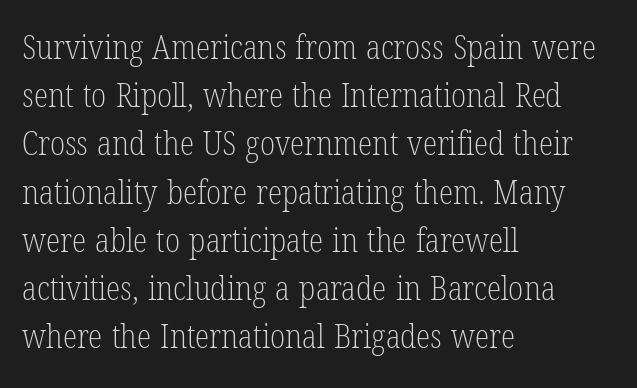
{"serif": "yes", "italic": "no", "bold": "no", "weight": "light", "width": "condensed", "stroke_contrast": "low", "x_height": "medium", "monospaced": "no", "underline": "no", "align": "left", "line_spacing": "normal", "line_spacing_ratio": 1.46, "letter_spacing": "normal", "letter_spacing_em": 0.0, "glyph_px": 33}
